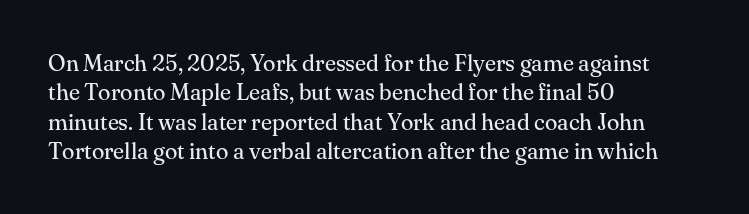
The image shows 23 px text type, upright; set left-aligned, normal line spacing (1.28x), normal letter spacing, not underlined.
